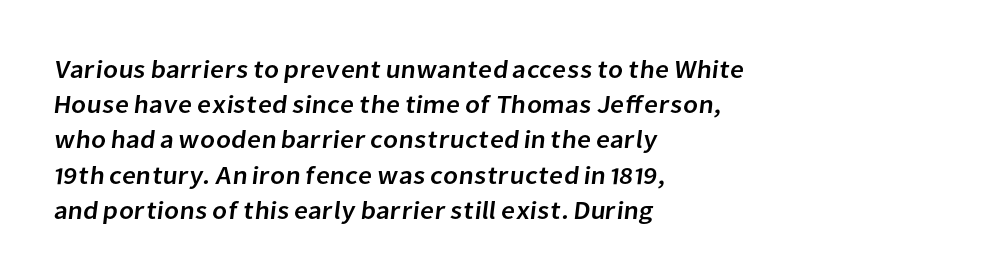
Notice how the passage keeps a crisp vertical edge on the left only. Glance below the letters and you will spot only blank space. Letter spacing: default. One glance says typical: line gaps are just what's usual.
